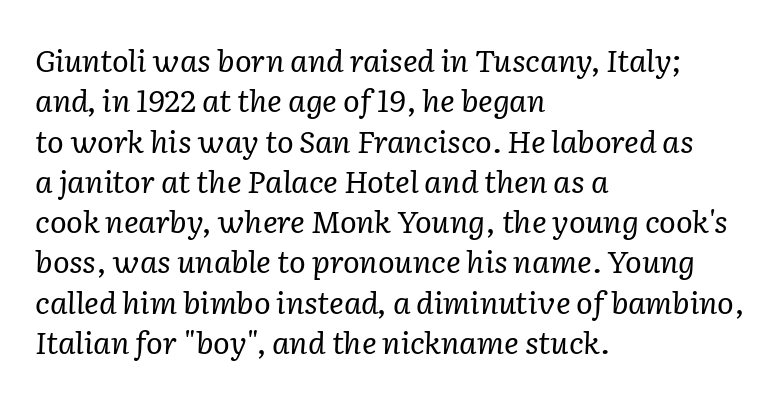
The space beneath each line is pristine and unruled. Does the type have serifs? Yes, each stem ends in a small foot. This block has exactly the height ordinary leading produces. The letterforms sit at book weight or below.
